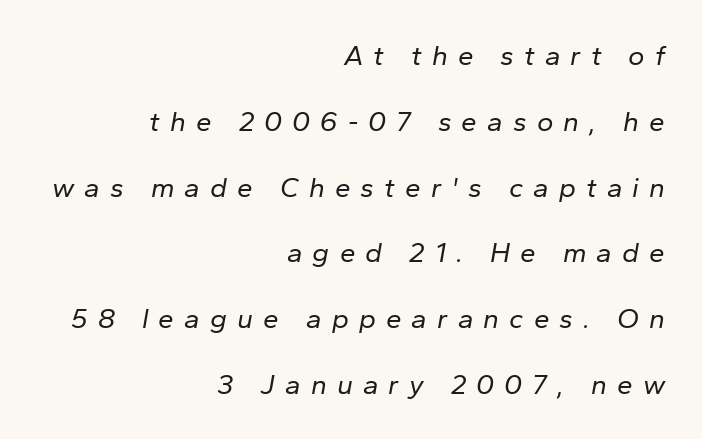
{"italic": "yes", "lean": "right", "slant_degrees": 10, "bold": "no", "weight": "regular", "width": "normal", "stroke_contrast": "low", "x_height": "medium", "monospaced": "no", "underline": "no", "align": "right", "line_spacing": "loose", "line_spacing_ratio": 2.35, "letter_spacing": "wide", "letter_spacing_em": 0.36, "glyph_px": 28}
